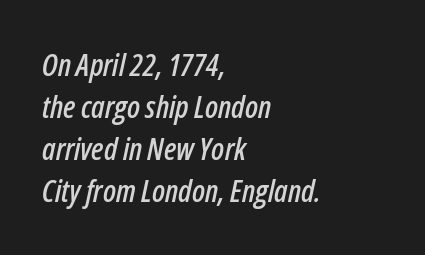
The image shows 31 px condensed type, italic (leaning right); set left-aligned, normal line spacing (1.36x), normal letter spacing, not underlined; low stroke contrast and a medium x-height.
